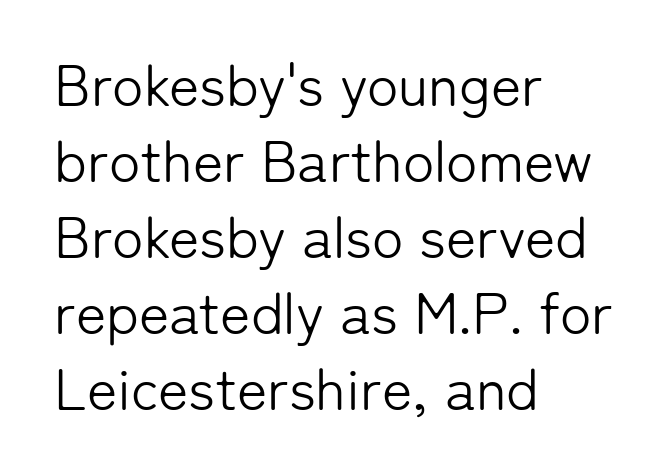
Q: Is the text bold? A: No.
Q: Is the text italic (slanted)? A: No, it is upright.
Q: Is the typeface a serif or a sans-serif typeface? A: Sans-serif.
Q: Is the text underlined? A: No.
Q: How is the paragraph aligned? A: Left-aligned.
Q: Is the spacing between letters normal or unusually wide? A: Normal.
Q: Is the spacing between lines tight, normal or loose? A: Normal.
Q: Width (condensed, normal, or wide)? A: Normal.
Q: Stroke contrast? A: Low.
Q: x-height? A: Medium.
Q: Monospaced? A: No.
